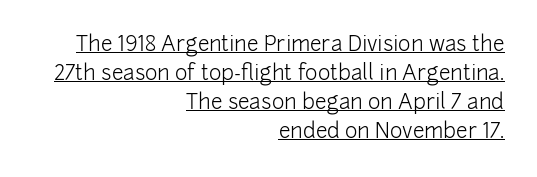
{"italic": "no", "bold": "no", "underline": "yes", "align": "right", "line_spacing": "normal", "line_spacing_ratio": 1.38, "letter_spacing": "normal", "letter_spacing_em": 0.0, "glyph_px": 21}
